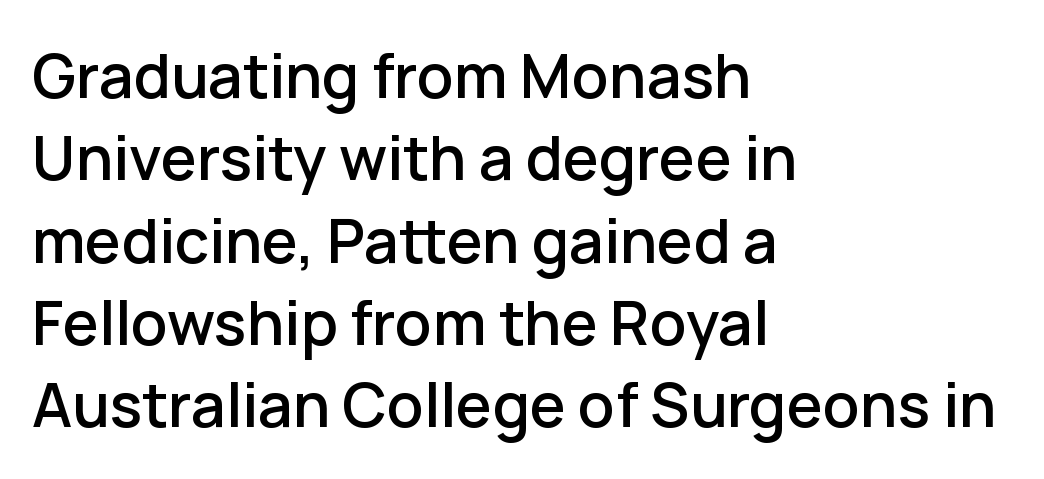
The line texture is even and compact thanks to regular tracking. Spacing verdict: proportional, widths tailored to each character. Short and long lines alike share a common starting point at left. Nope, not italic — everything's standing straight. This sample uses a sans-serif face.
